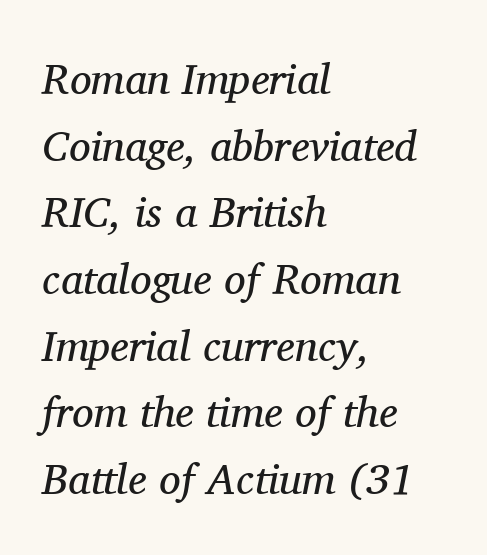
Q: Is the text bold? A: No.
Q: Is the text italic (slanted)? A: Yes, it leans right by about 11 degrees.
Q: Is the typeface a serif or a sans-serif typeface? A: Serif.
Q: Is the text underlined? A: No.
Q: How is the paragraph aligned? A: Left-aligned.
Q: Is the spacing between letters normal or unusually wide? A: Normal.
Q: Is the spacing between lines tight, normal or loose? A: Normal.
Q: Width (condensed, normal, or wide)? A: Normal.
Q: Stroke contrast? A: Medium.
Q: x-height? A: Medium.
Q: Monospaced? A: No.
